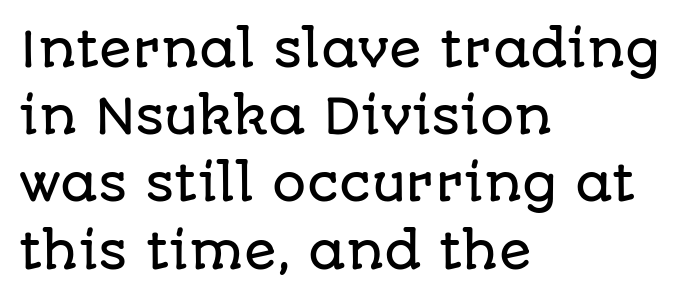
The image shows 48 px sans-serif type, upright; set left-aligned, normal line spacing (1.4x), normal letter spacing, not underlined; low stroke contrast and a large x-height.
